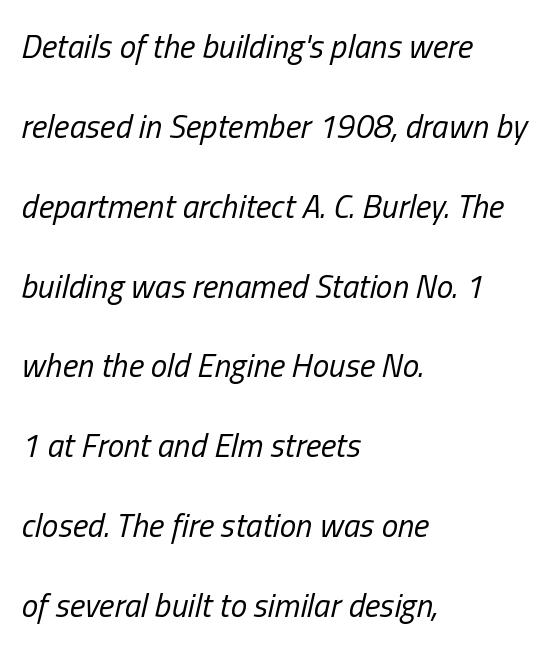
A bare baseline throughout the passage. The leading is generous, giving the passage an open texture. The weight would be labelled regular, book, light, or lighter still. Casual observation: everything's shoved over to the left.
